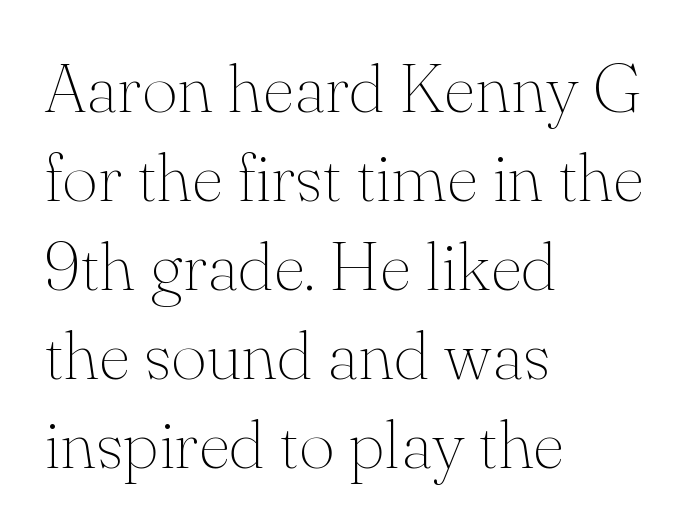
The image shows 69 px thin serif type, upright; set left-aligned, normal line spacing (1.29x), normal letter spacing, not underlined; medium stroke contrast and a small x-height.
